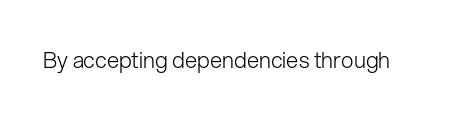
Q: Is the text bold? A: No.
Q: Is the text italic (slanted)? A: No, it is upright.
Q: Is the text underlined? A: No.
Q: Is the spacing between letters normal or unusually wide? A: Normal.
